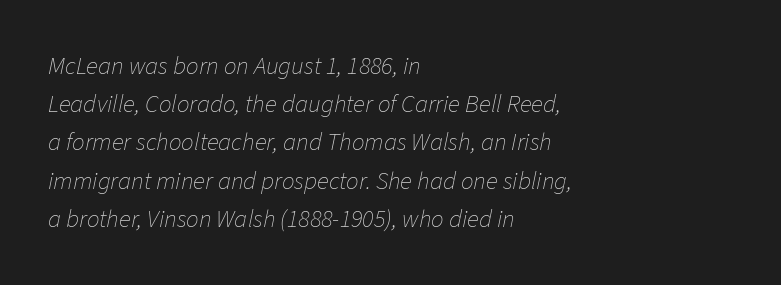
The gaps between neighbouring characters are ordinary and unremarkable. The font sits on the lighter half of the weight spectrum, regular included. The text carries the slant typical of an italic or oblique font. Compared with a centered layout, this one pins lines to the left instead.
